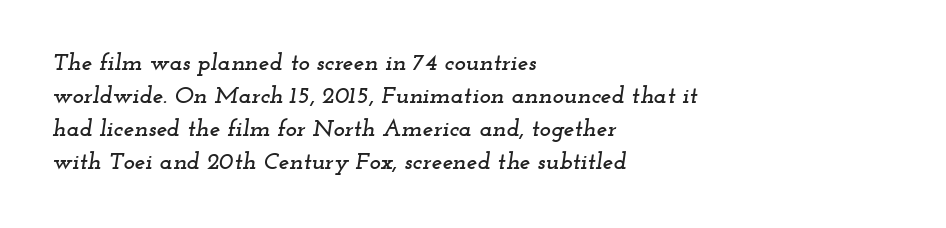
The image shows 24 px text type, italic (leaning right); set left-aligned, normal line spacing (1.38x), normal letter spacing, not underlined.
